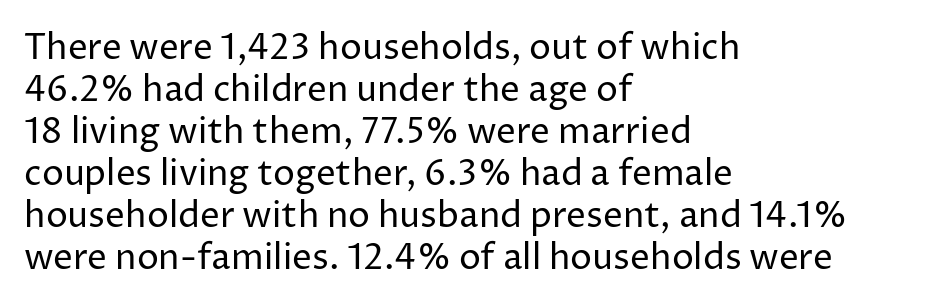
{"serif": "no", "italic": "no", "bold": "no", "weight": "regular", "width": "normal", "stroke_contrast": "low", "x_height": "medium", "monospaced": "no", "underline": "no", "align": "left", "line_spacing_ratio": 1.2, "letter_spacing": "normal", "letter_spacing_em": 0.0, "glyph_px": 35}
